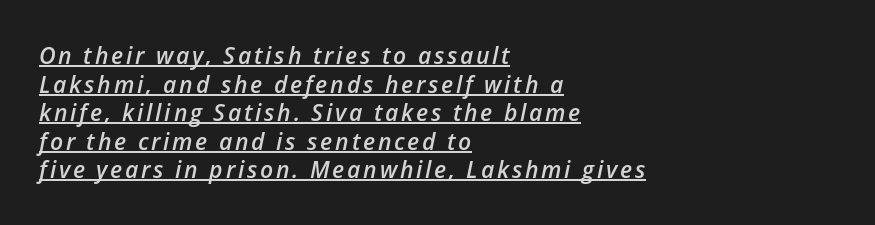
Is the type slanted? Yes — the strokes lean at a clear angle. Summary of weight: moderately heavy, a semibold. Compared with a centered layout, this one pins lines to the left instead. These characters rest on top of a visible drawn line.
